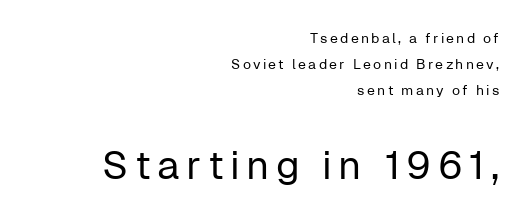
The image shows 40 px regular-weight sans-serif type, upright; set right-aligned, line spacing 1.86x, not underlined; the second (bottom) block is 2.86x larger; low stroke contrast and a medium x-height.
